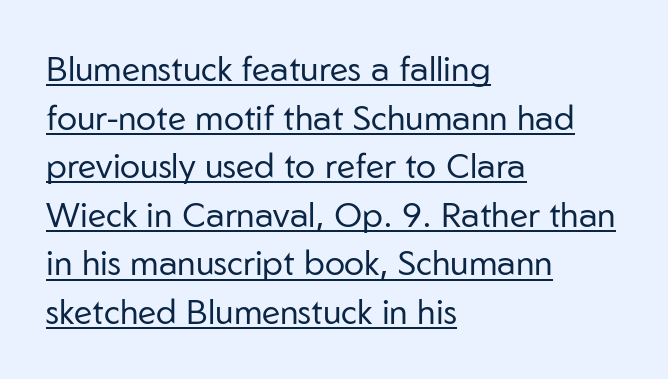
Honestly, the letter spacing is just normal — you wouldn't notice it. Short and long lines alike share a common starting point at left. You can see a thin bar hugging the bottom of the glyphs. Posture: upright roman.
